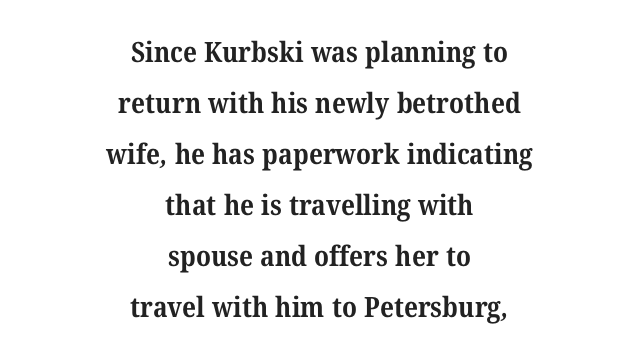
Does extra space separate the letters? No, they use regular spacing. Character widths vary here, with narrow letters taking less room than wide ones. The designer went with a serif here, giving each stem small feet. Decoration check: the copy has no underline. Heavy, bold letterforms. Typeset on center — no edge is straight.
